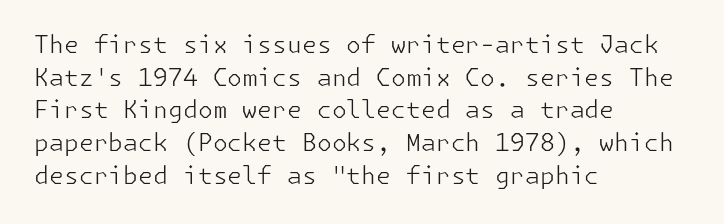
The image shows 24 px text type, upright; set left-aligned, normal line spacing (1.36x), normal letter spacing, not underlined.
